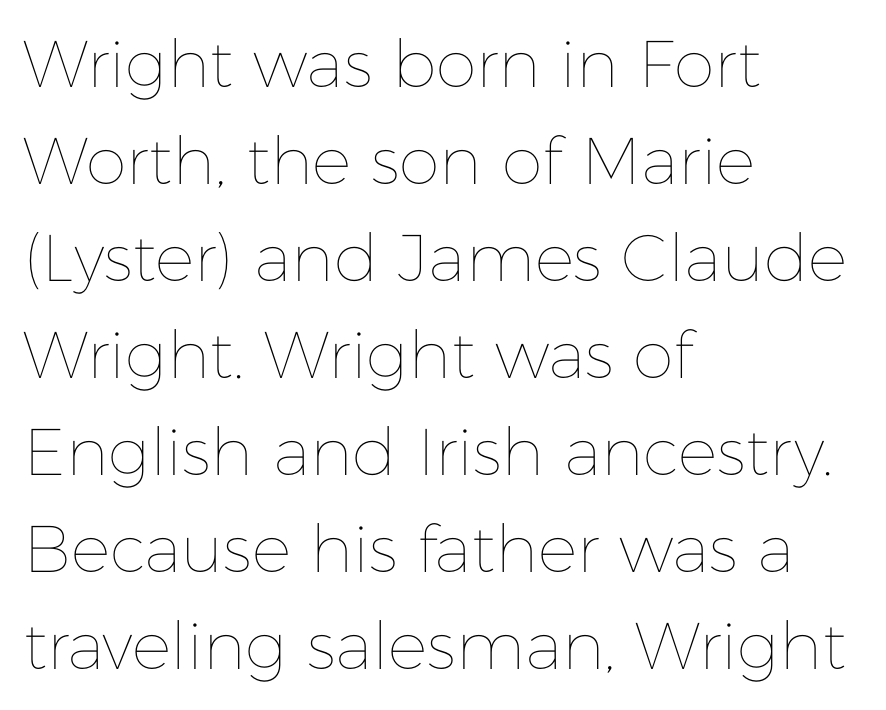
{"italic": "no", "bold": "no", "weight": "thin", "width": "normal", "stroke_contrast": "low", "x_height": "medium", "monospaced": "no", "underline": "no", "align": "left", "line_spacing": "normal", "line_spacing_ratio": 1.47, "letter_spacing": "normal", "letter_spacing_em": 0.0, "glyph_px": 66}
